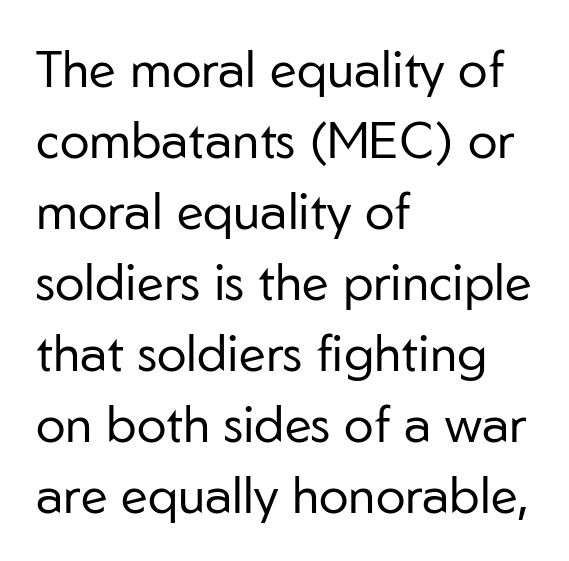
Bold? No — there's no thickening of the strokes. The font family rendered here belongs to the sans-serif group. The setting favours the left margin, as ordinary paragraphs usually do. This is roman type, the default non-slanted kind. Is there much room between lines? A standard amount, neither cramped nor airy. Short note: letters normally spaced.
